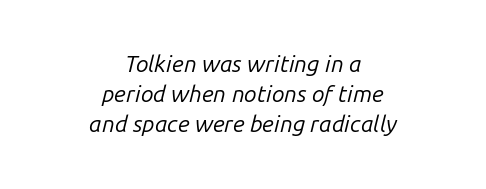
{"italic": "yes", "lean": "right", "slant_degrees": 14, "bold": "no", "underline": "no", "align": "center", "line_spacing": "normal", "line_spacing_ratio": 1.31, "letter_spacing": "normal", "letter_spacing_em": 0.0, "glyph_px": 23}
